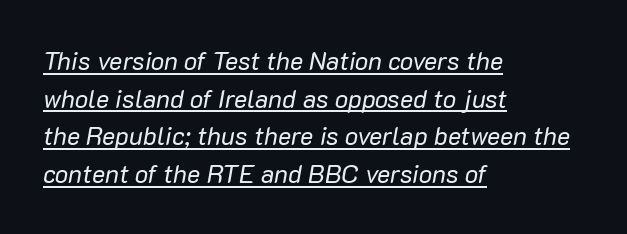
The image shows 25 px text type, italic (leaning right); set left-aligned, normal line spacing (1.51x), normal letter spacing, underlined.
